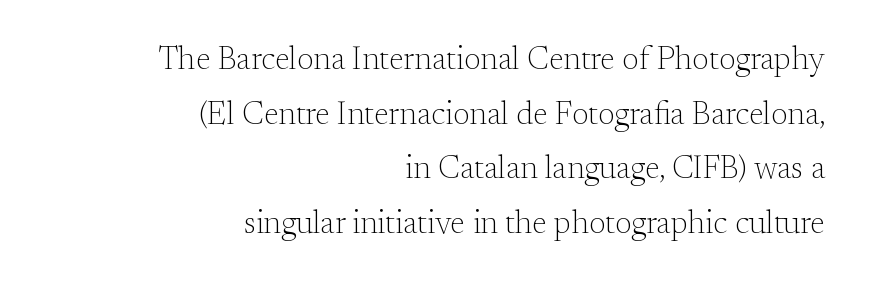
Q: Is the text bold? A: No.
Q: Is the text italic (slanted)? A: No, it is upright.
Q: Is the typeface a serif or a sans-serif typeface? A: Serif.
Q: Is the text underlined? A: No.
Q: How is the paragraph aligned? A: Right-aligned.
Q: Is the spacing between letters normal or unusually wide? A: Normal.
Q: Width (condensed, normal, or wide)? A: Normal.
Q: Stroke contrast? A: Medium.
Q: x-height? A: Small.
Q: Monospaced? A: No.
